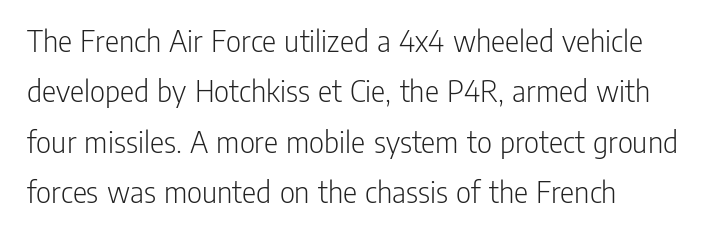
Counters stay open thanks to moderate or lighter strokes. Tracking here is standard; glyphs follow each other at the usual distance. Note the varied advance widths — an 'i' is clearly narrower than an 'm'. A bare baseline throughout the passage. Casual observation: everything's shoved over to the left.
